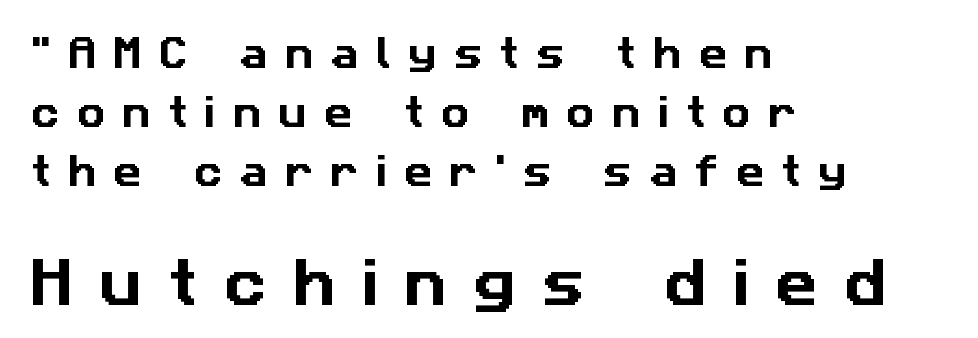
Looks like regular typesetting: each glyph gets only the width it needs. The specimen omits any rule beneath the text block's lines. Does the bottom block carry the larger type? Yes, it does. Unlike a traditional serif, this face leaves its strokes unadorned.
